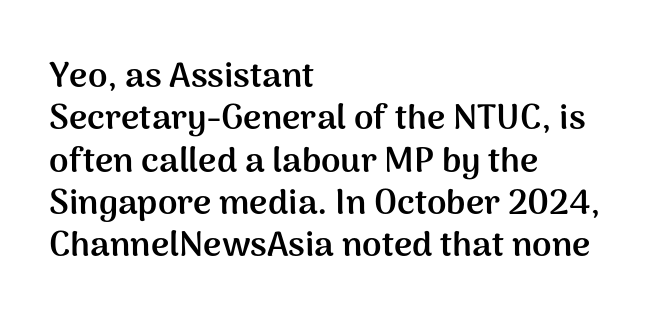
Q: Is the text bold? A: Yes.
Q: Is the text italic (slanted)? A: No, it is upright.
Q: Is the typeface a serif or a sans-serif typeface? A: Sans-serif.
Q: Is the text underlined? A: No.
Q: How is the paragraph aligned? A: Left-aligned.
Q: Is the spacing between letters normal or unusually wide? A: Normal.
Q: Width (condensed, normal, or wide)? A: Normal.
Q: Stroke contrast? A: Medium.
Q: x-height? A: Medium.
Q: Monospaced? A: No.
